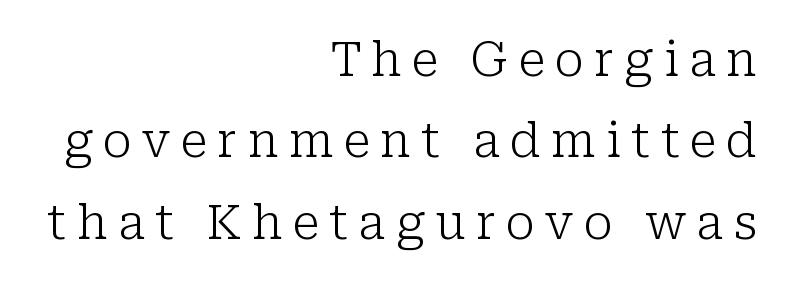
{"serif": "yes", "italic": "no", "bold": "no", "weight": "light", "width": "normal", "stroke_contrast": "low", "x_height": "medium", "monospaced": "no", "underline": "no", "align": "right", "line_spacing_ratio": 1.73, "letter_spacing": "wide", "letter_spacing_em": 0.22, "glyph_px": 47}
